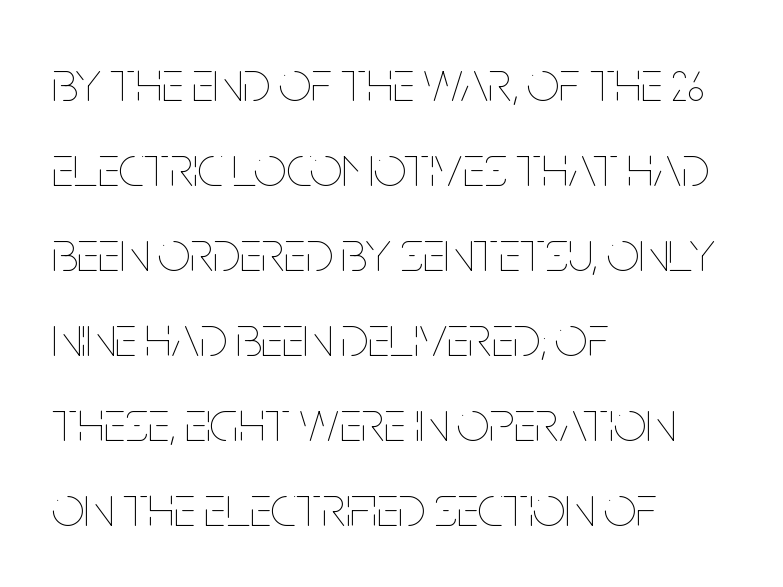
The image shows 57 px thin, condensed type, upright; set left-aligned, normal line spacing (1.49x), normal letter spacing, not underlined; low stroke contrast and a large x-height.
